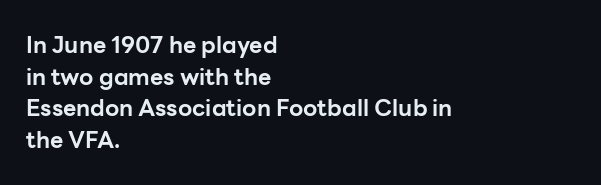
One glance says typical: line gaps are just what's usual. The letters stand upright; this is a roman face. These lines stack with their left ends in a neat column. Bold? Absolutely — the strokes are thick and heavy.
